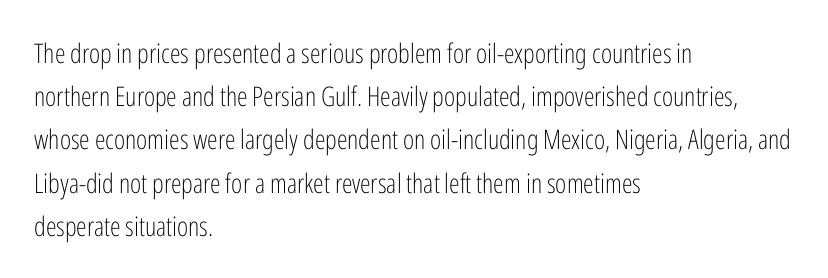
The image shows 27 px text type, upright; set left-aligned, normal line spacing (1.6x), normal letter spacing, not underlined.
